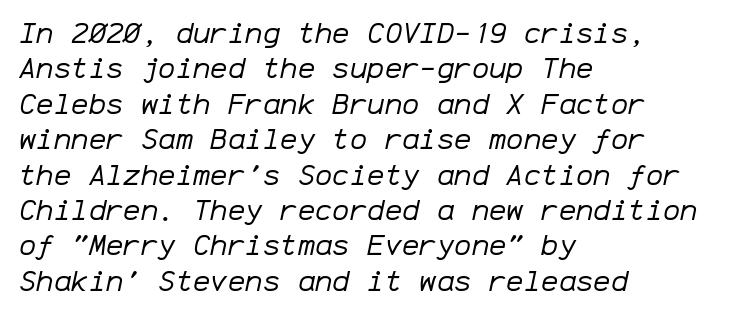
{"italic": "yes", "lean": "right", "slant_degrees": 12, "bold": "no", "weight": "regular", "width": "normal", "stroke_contrast": "low", "x_height": "medium", "monospaced": "yes", "underline": "no", "align": "left", "line_spacing_ratio": 1.22, "letter_spacing": "normal", "letter_spacing_em": 0.0, "glyph_px": 29}
